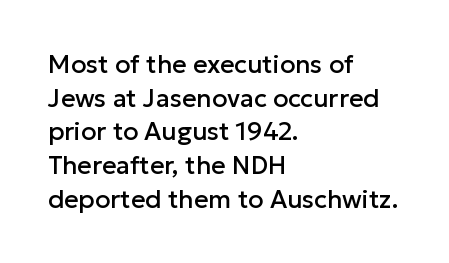
{"italic": "no", "underline": "no", "align": "left", "line_spacing": "normal", "line_spacing_ratio": 1.35, "letter_spacing": "normal", "letter_spacing_em": 0.0, "glyph_px": 25}
